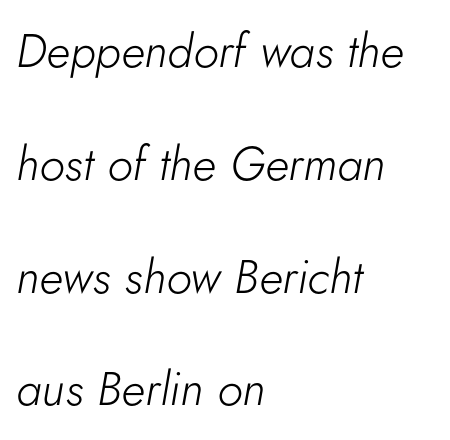
The image shows 47 px light type, italic (leaning right); set left-aligned, loose line spacing (2.4x), normal letter spacing, not underlined; low stroke contrast and a small x-height.
